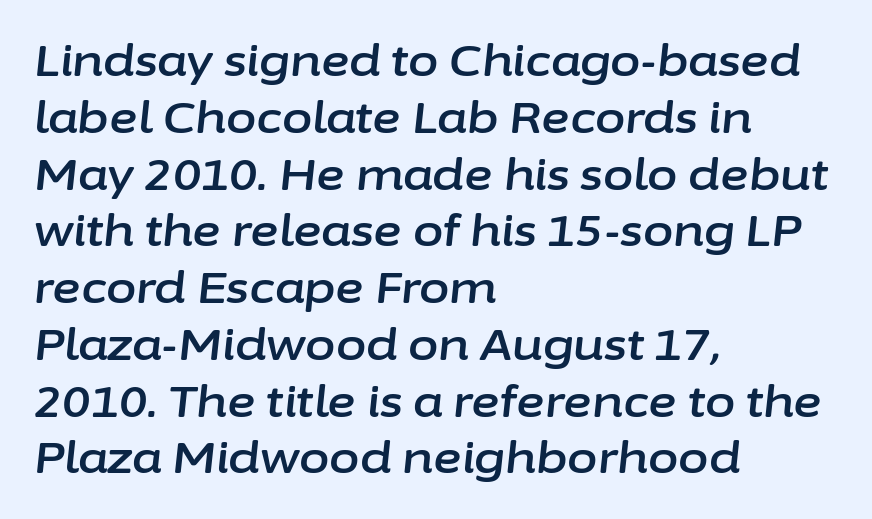
The image shows 44 px text type, italic (leaning right); set left-aligned, normal line spacing (1.29x), normal letter spacing, not underlined; low stroke contrast and a medium x-height.
